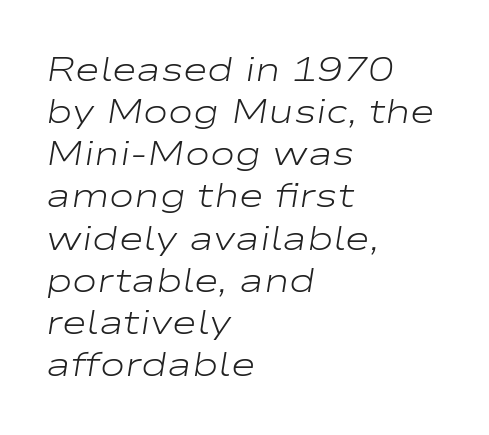
Each letter keeps its own natural width here, so spacing adapts to shape. Compared with a centered layout, this one pins lines to the left instead. The axis of the letterforms is tilted away from vertical. Think standard paragraph weight, or any step lighter than that. This rendering features lettering with no underline. Nothing unusual about the tracking: characters are spaced as the font intends.
